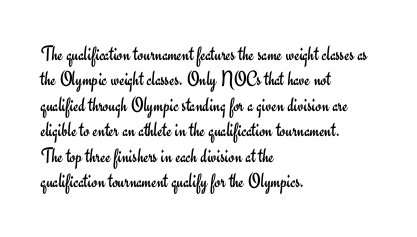
Q: Is the text bold? A: No.
Q: Is the text italic (slanted)? A: Yes.
Q: Is the text underlined? A: No.
Q: How is the paragraph aligned? A: Left-aligned.
Q: Is the spacing between letters normal or unusually wide? A: Normal.
